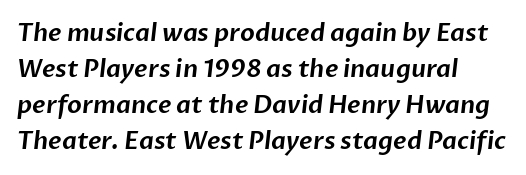
Q: Is the text underlined? A: No.
Q: How is the paragraph aligned? A: Left-aligned.
Q: Is the spacing between letters normal or unusually wide? A: Normal.
Q: Is the spacing between lines tight, normal or loose? A: Normal.
